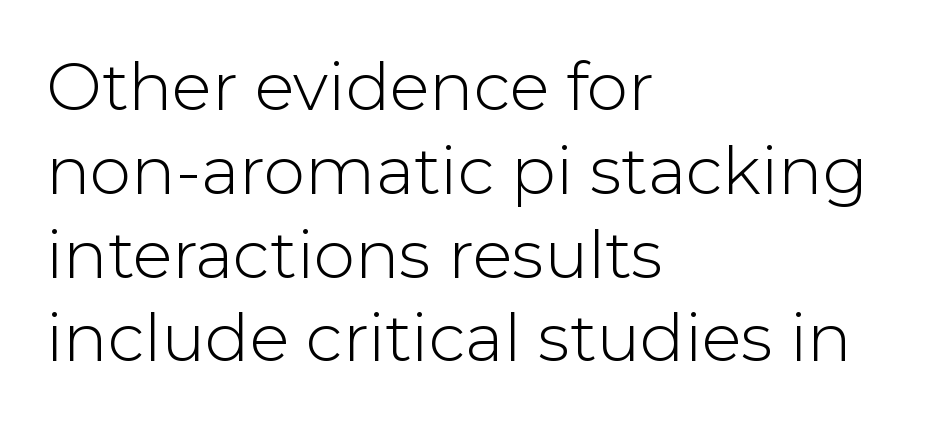
The image shows 66 px light sans-serif type, upright; set left-aligned, normal line spacing (1.27x), normal letter spacing, not underlined; low stroke contrast and a medium x-height.
